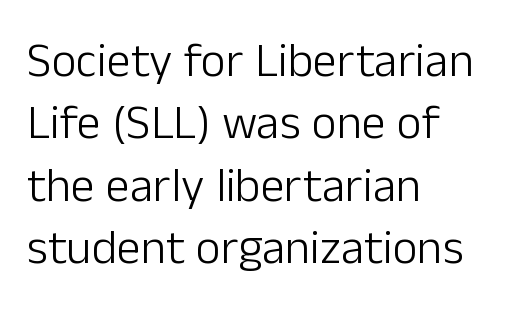
{"serif": "no", "italic": "no", "bold": "no", "weight": "light", "width": "normal", "stroke_contrast": "low", "x_height": "medium", "monospaced": "no", "underline": "no", "align": "left", "line_spacing": "normal", "line_spacing_ratio": 1.3, "letter_spacing": "normal", "letter_spacing_em": 0.0, "glyph_px": 48}
